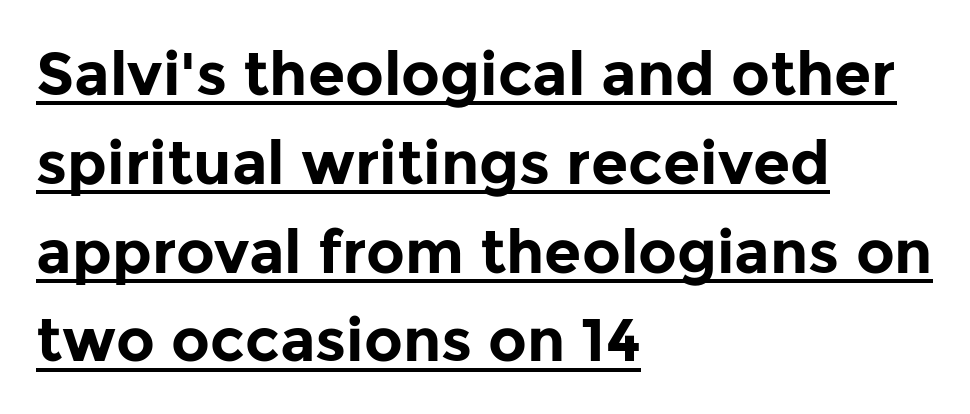
Summary of weight: heavy, a full bold. The typography opts for an upright posture over an oblique one. Each letter's strokes conclude bluntly, with no projecting serifs. Descenders here cross a horizontal rule under the line. The space between consecutive lines is moderate.
